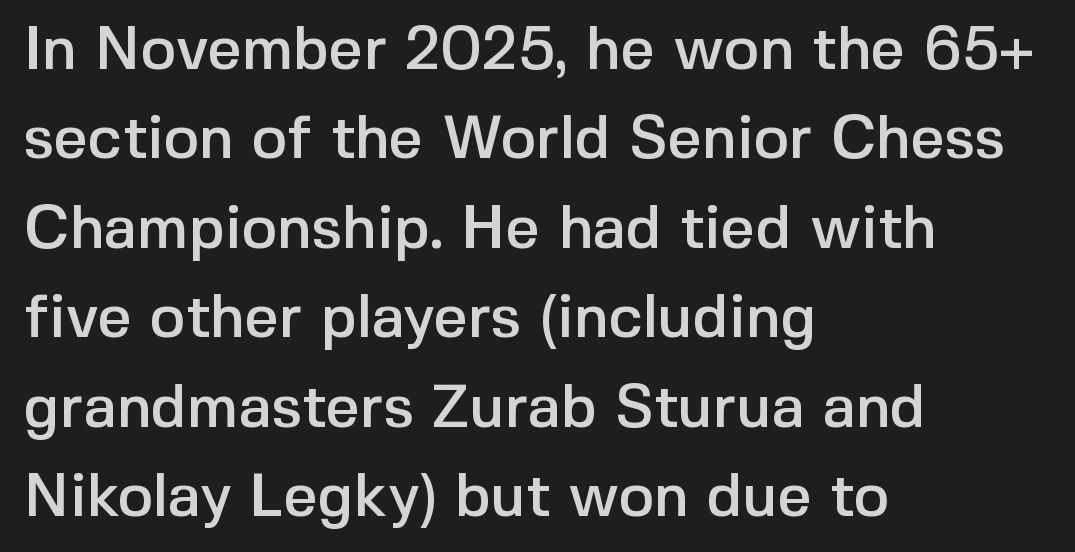
The image shows 60 px sans-serif type, upright; set left-aligned, normal line spacing (1.49x), normal letter spacing, not underlined; a medium x-height.
